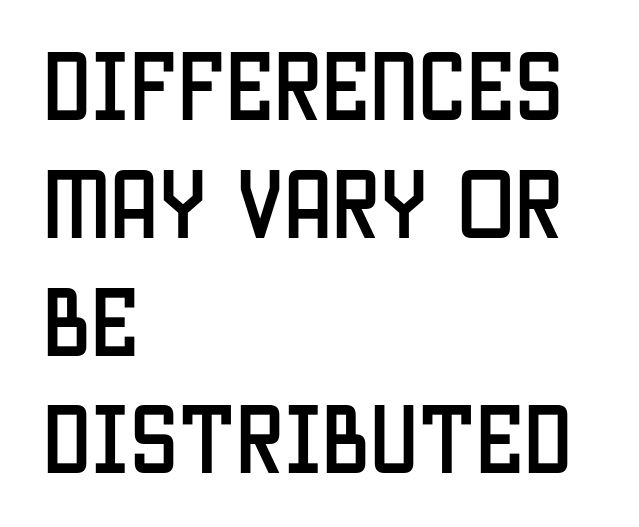
No word sits above an underline. Letterform terminals end flat and unadorned throughout the passage. Posture: upright roman. This sample has the flowing, uneven cadence of proportional lettering. The passage is arranged the way most books set body copy — flush left.
